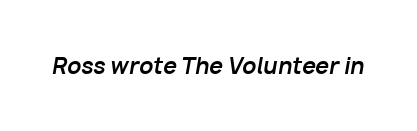
Q: Is the text bold? A: Yes.
Q: Is the text italic (slanted)? A: Yes, it leans right by about 10 degrees.
Q: Is the text underlined? A: No.
Q: Is the spacing between letters normal or unusually wide? A: Normal.
